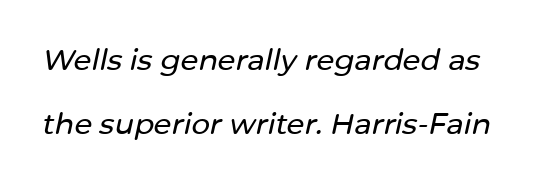
Q: Is the text italic (slanted)? A: Yes, it leans right by about 12 degrees.
Q: Is the text underlined? A: No.
Q: Is the spacing between letters normal or unusually wide? A: Normal.
Q: Is the spacing between lines tight, normal or loose? A: Loose.
Q: Width (condensed, normal, or wide)? A: Normal.
Q: Stroke contrast? A: Low.
Q: x-height? A: Medium.
Q: Monospaced? A: No.
